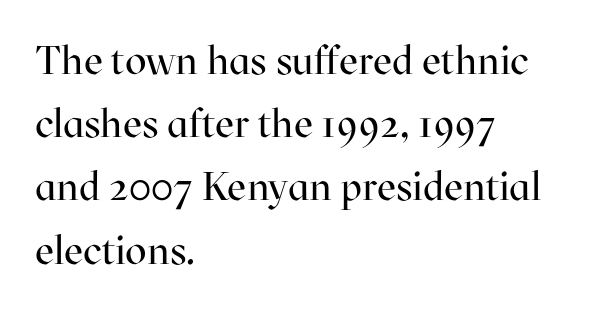
{"serif": "yes", "italic": "no", "bold": "no", "weight": "regular", "width": "normal", "stroke_contrast": "high", "x_height": "medium", "monospaced": "no", "underline": "no", "align": "left", "line_spacing": "normal", "line_spacing_ratio": 1.58, "letter_spacing": "normal", "letter_spacing_em": 0.0, "glyph_px": 40}
